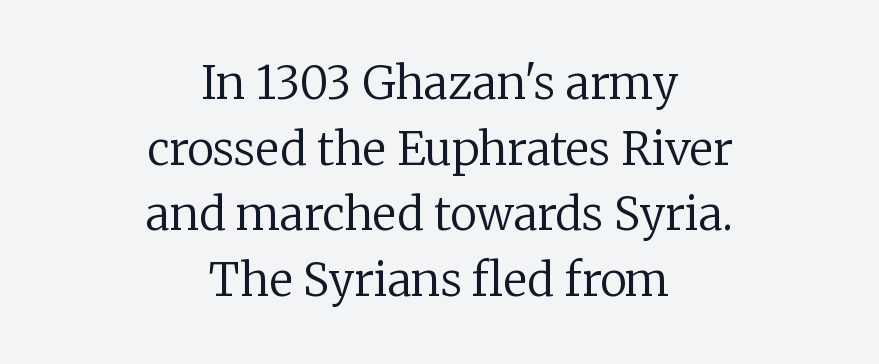
Notice how the passage keeps no hard edge, just a central spine. Think of a printed novel: that variable character pitch is what you see here. A normal amount of white space separates one row of letters from the next. Is the letter spacing exaggerated? No — it looks like the ordinary default. A quiet, ordinary-to-light weight characterises the typeface. You can tell it's not italic because the verticals are truly vertical.
